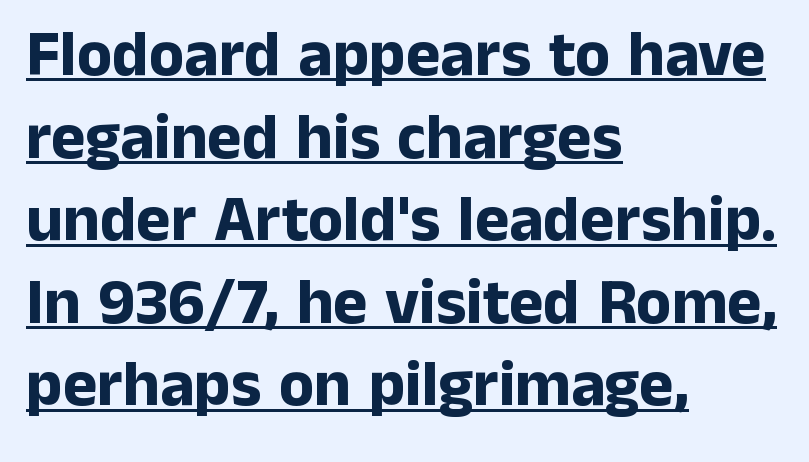
Quick note: underline on. Vertically, the passage feels balanced, rows spaced as you'd expect. The letters advance in unequal steps, a hallmark of proportional type. Every letter is thick-stroked: bold, no question. The typeface chosen for these lines omits serifs.
